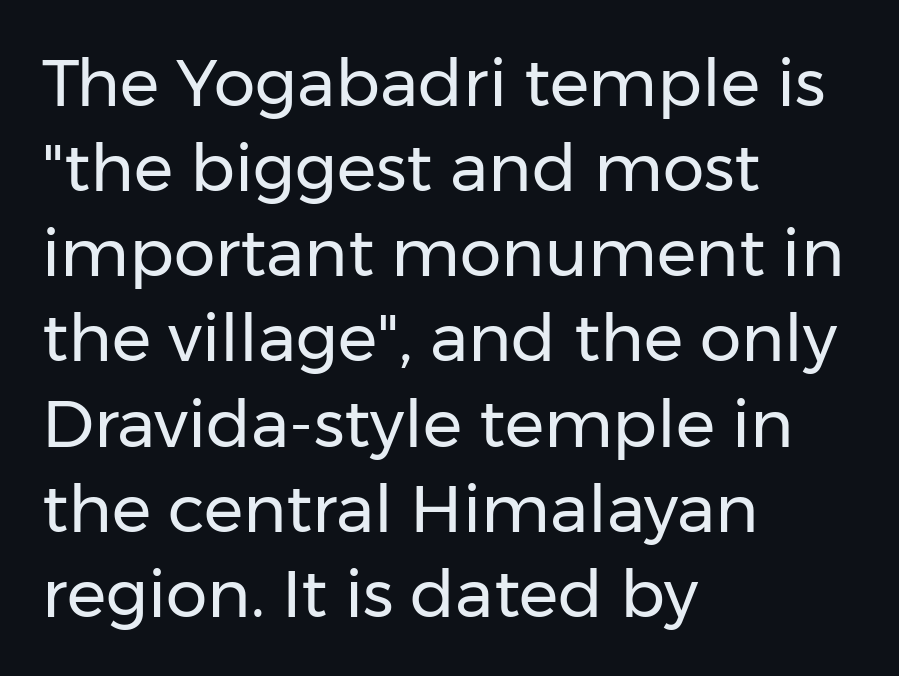
The image shows 66 px regular-weight sans-serif type, upright; set left-aligned, normal line spacing (1.29x), normal letter spacing, not underlined; low stroke contrast and a medium x-height.
